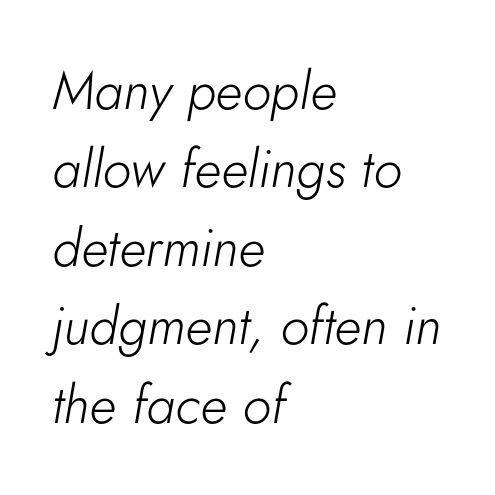
{"italic": "yes", "lean": "right", "slant_degrees": 5, "bold": "no", "weight": "light", "width": "normal", "stroke_contrast": "low", "x_height": "small", "monospaced": "no", "underline": "no", "align": "left", "line_spacing": "normal", "line_spacing_ratio": 1.48, "letter_spacing": "normal", "letter_spacing_em": 0.0, "glyph_px": 53}
